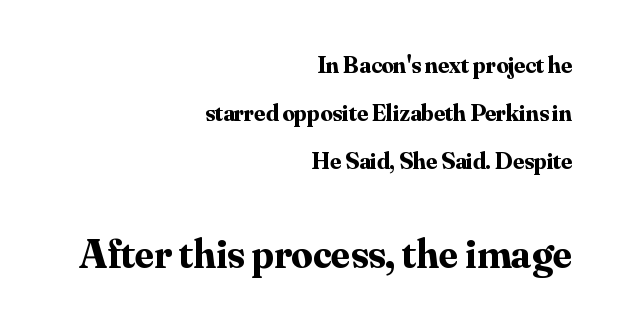
Every stem runs plumb, perpendicular to the baseline. This rendering uses right alignment, leaving the left contour irregular. The string is rendered with underlining switched off. Visually, the bottom section dominates because its glyphs are scaled up. You can tell from the footed stems that serif type was used. Think of a printed novel: that variable character pitch is what you see here.
